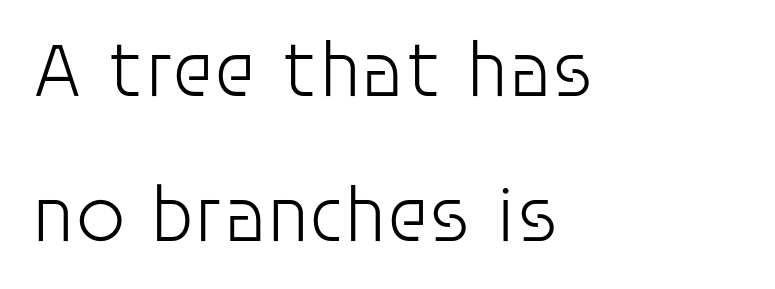
The image shows 79 px light sans-serif type, upright; set left-aligned, line spacing 1.83x, normal letter spacing, not underlined; low stroke contrast and a large x-height.
